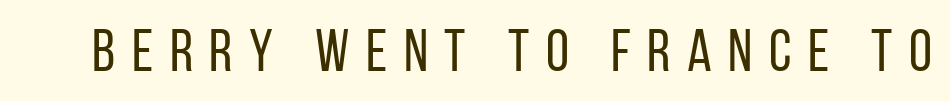
Q: Is the text bold? A: No.
Q: Is the text italic (slanted)? A: No, it is upright.
Q: Is the typeface a serif or a sans-serif typeface? A: Sans-serif.
Q: Is the text underlined? A: No.
Q: Is the spacing between letters normal or unusually wide? A: Unusually wide.
Q: Width (condensed, normal, or wide)? A: Condensed.
Q: Stroke contrast? A: Low.
Q: x-height? A: Large.
Q: Monospaced? A: No.
